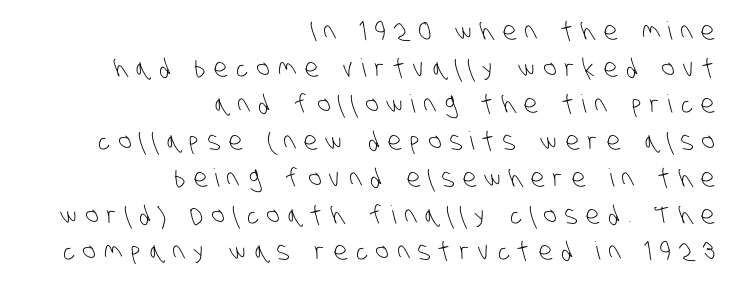
The image shows 25 px text type; set right-aligned, normal line spacing (1.47x), unusually wide letter spacing (+0.34 em), not underlined.
